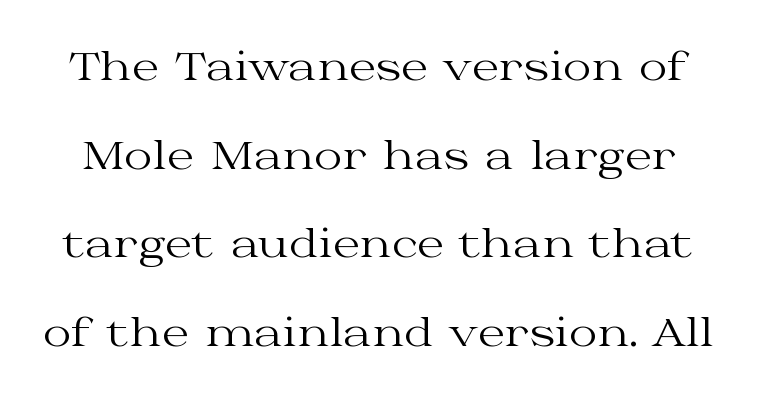
Q: Is the text bold? A: No.
Q: Is the text italic (slanted)? A: No, it is upright.
Q: Is the typeface a serif or a sans-serif typeface? A: Serif.
Q: Is the text underlined? A: No.
Q: Is the spacing between letters normal or unusually wide? A: Normal.
Q: Is the spacing between lines tight, normal or loose? A: Loose.
Q: Width (condensed, normal, or wide)? A: Wide.
Q: Stroke contrast? A: Medium.
Q: x-height? A: Medium.
Q: Monospaced? A: No.
